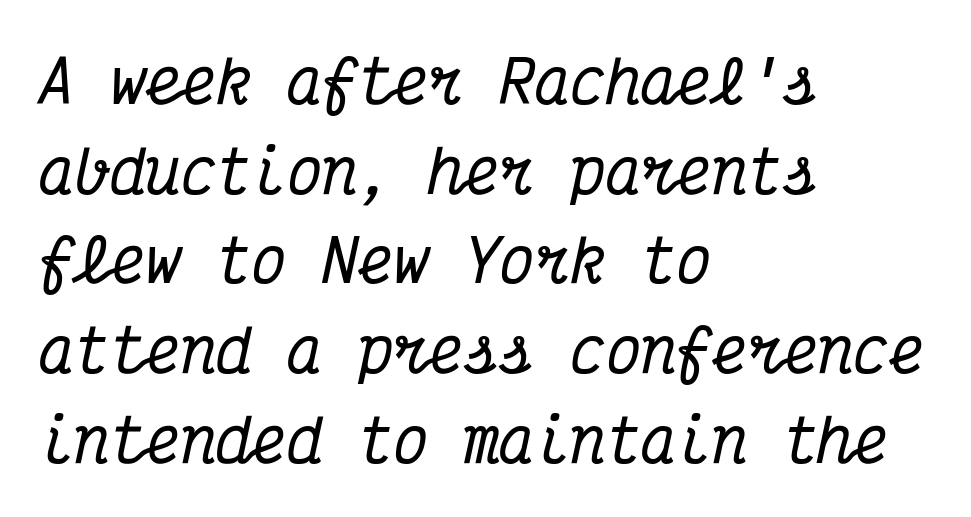
The image shows 59 px condensed serif type, italic (leaning right), monospaced; set left-aligned, normal line spacing (1.52x), normal letter spacing, not underlined; medium stroke contrast and a medium x-height.
